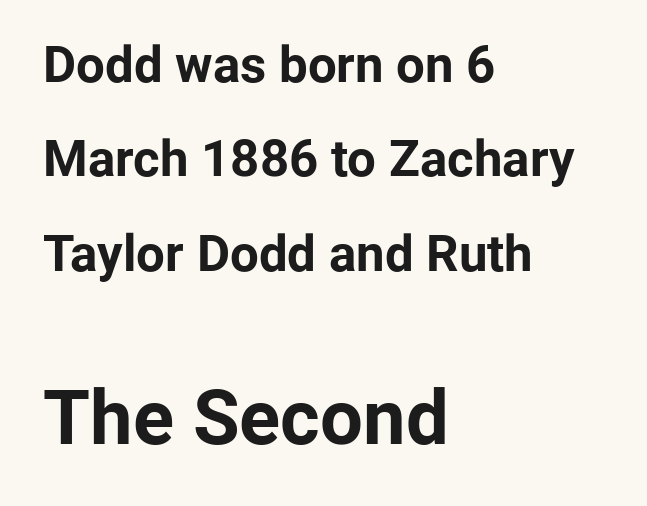
The image shows 76 px bold sans-serif type, upright; set left-aligned, line spacing 1.85x, normal letter spacing, not underlined; the second (bottom) block is 1.49x larger; low stroke contrast and a medium x-height.
